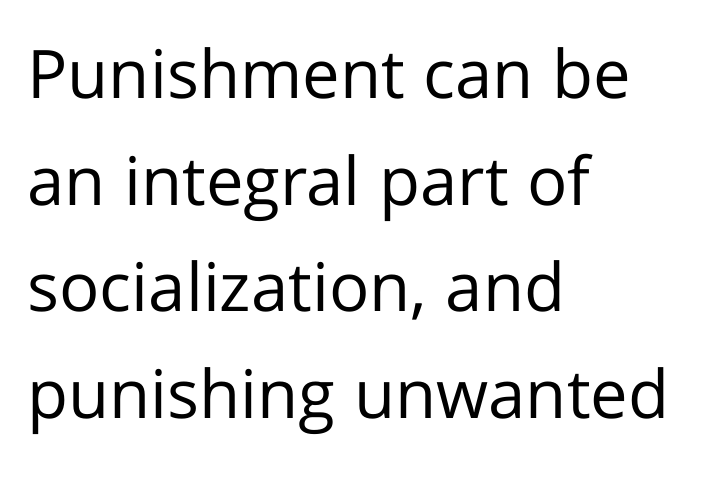
The image shows 67 px regular-weight sans-serif type, upright; set left-aligned, normal line spacing (1.59x), normal letter spacing, not underlined; low stroke contrast and a medium x-height.
